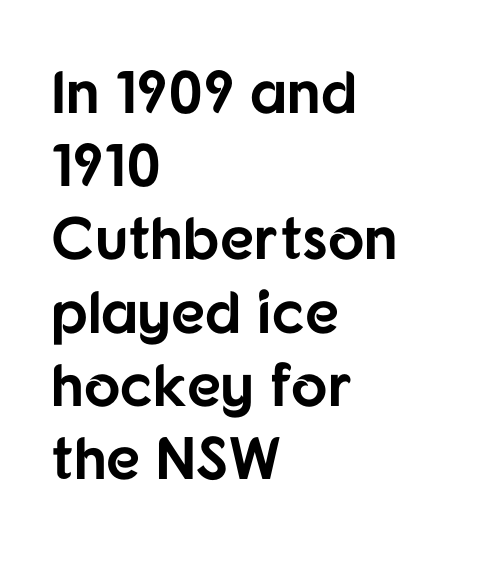
Q: Is the text bold? A: Yes.
Q: Is the text italic (slanted)? A: No, it is upright.
Q: Is the typeface a serif or a sans-serif typeface? A: Sans-serif.
Q: Is the text underlined? A: No.
Q: How is the paragraph aligned? A: Left-aligned.
Q: Is the spacing between letters normal or unusually wide? A: Normal.
Q: Width (condensed, normal, or wide)? A: Normal.
Q: Stroke contrast? A: Low.
Q: x-height? A: Medium.
Q: Monospaced? A: No.
